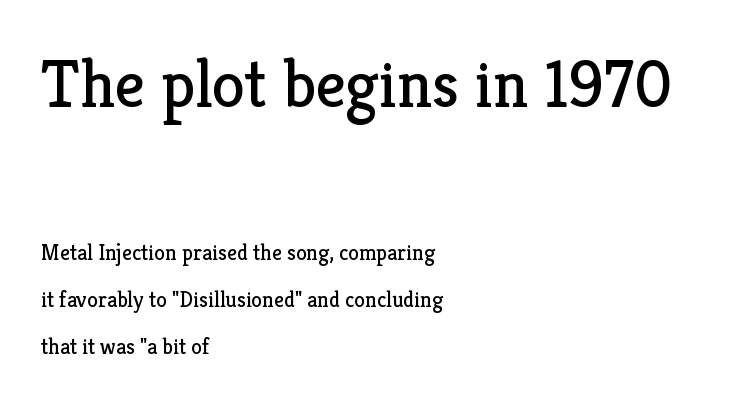
{"serif": "yes", "italic": "no", "bold": "no", "weight": "regular", "width": "normal", "stroke_contrast": "low", "x_height": "medium", "monospaced": "no", "underline": "no", "align": "left", "line_spacing": "loose", "line_spacing_ratio": 2.14, "letter_spacing": "normal", "letter_spacing_em": 0.0, "larger_block": "first", "size_ratio": 3.05, "glyph_px": 67}
